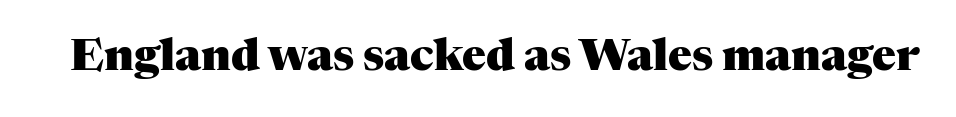
Q: Is the text bold? A: Yes.
Q: Is the text italic (slanted)? A: No, it is upright.
Q: Is the typeface a serif or a sans-serif typeface? A: Serif.
Q: Is the text underlined? A: No.
Q: Is the spacing between letters normal or unusually wide? A: Normal.
Q: Width (condensed, normal, or wide)? A: Normal.
Q: Stroke contrast? A: Medium.
Q: x-height? A: Medium.
Q: Monospaced? A: No.
